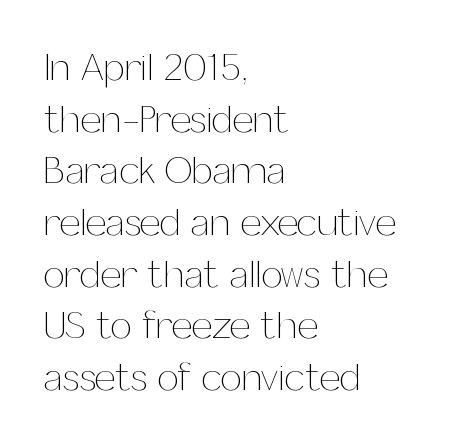
Q: Is the text bold? A: No.
Q: Is the text italic (slanted)? A: No, it is upright.
Q: Is the text underlined? A: No.
Q: How is the paragraph aligned? A: Left-aligned.
Q: Is the spacing between letters normal or unusually wide? A: Normal.
Q: Is the spacing between lines tight, normal or loose? A: Normal.
Q: Width (condensed, normal, or wide)? A: Normal.
Q: Stroke contrast? A: Medium.
Q: x-height? A: Medium.
Q: Monospaced? A: No.
